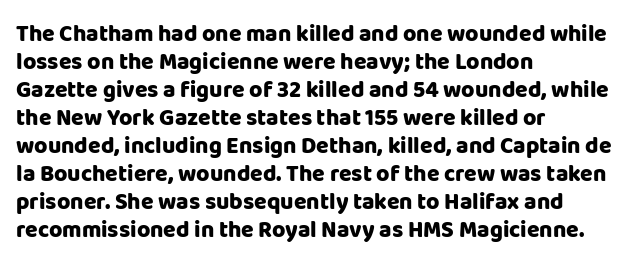
Look at the stroke-to-counter ratio: heavy, a bold. Ordinary non-slanted type is in use. The baseline area is clear. The setting favours the left margin, as ordinary paragraphs usually do. Look at the tracking — it's just the regular setting, nothing added.
